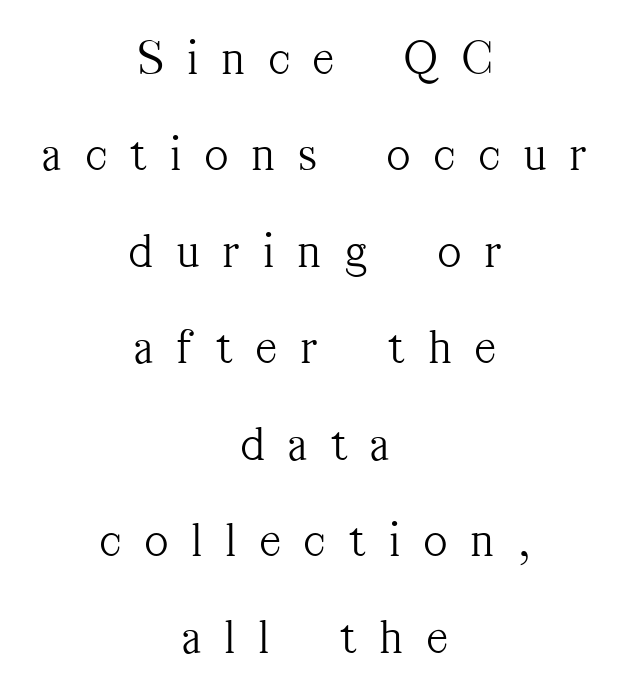
{"serif": "yes", "italic": "no", "bold": "no", "weight": "light", "width": "condensed", "stroke_contrast": "medium", "x_height": "medium", "monospaced": "no", "underline": "no", "align": "center", "line_spacing": "loose", "line_spacing_ratio": 1.93, "letter_spacing": "wide", "letter_spacing_em": 0.49, "glyph_px": 50}
